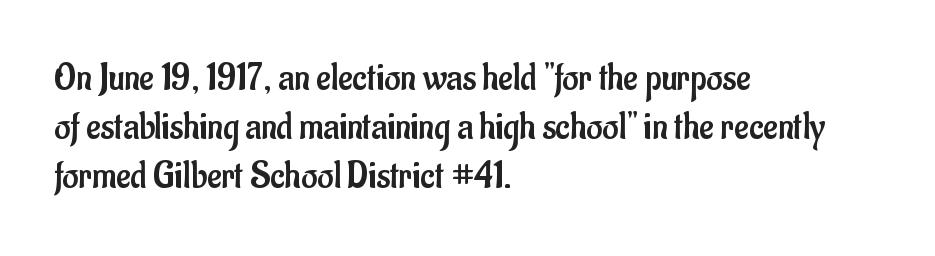
Q: Is the text bold? A: No.
Q: Is the text italic (slanted)? A: No, it is upright.
Q: Is the typeface a serif or a sans-serif typeface? A: Sans-serif.
Q: Is the text underlined? A: No.
Q: How is the paragraph aligned? A: Left-aligned.
Q: Is the spacing between letters normal or unusually wide? A: Normal.
Q: Is the spacing between lines tight, normal or loose? A: Normal.
Q: Width (condensed, normal, or wide)? A: Condensed.
Q: Stroke contrast? A: Low.
Q: x-height? A: Small.
Q: Monospaced? A: No.
